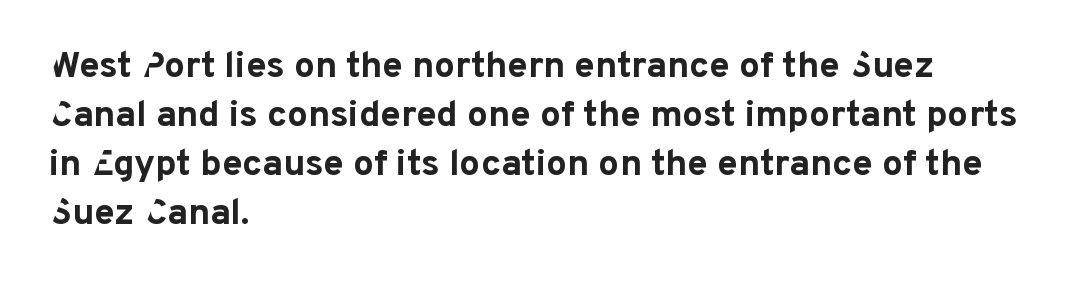
Nothing sits at the stroke ends, so this counts as sans-serif. Every row of glyphs begins at an identical x-position on the left. Compared with typical paragraphs, the rows here are spaced about the same. The face used here is rendered with its standard letterfit.
